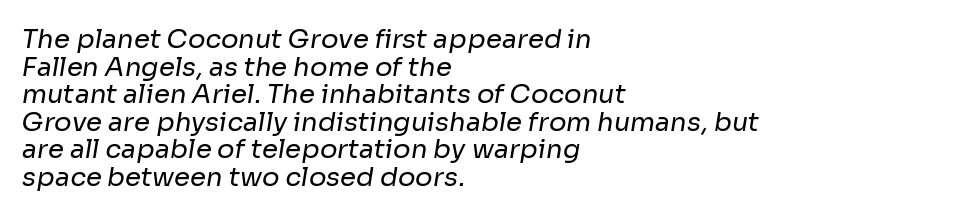
The image shows 26 px text type; set left-aligned, tight line spacing (1.06x), normal letter spacing, not underlined.
